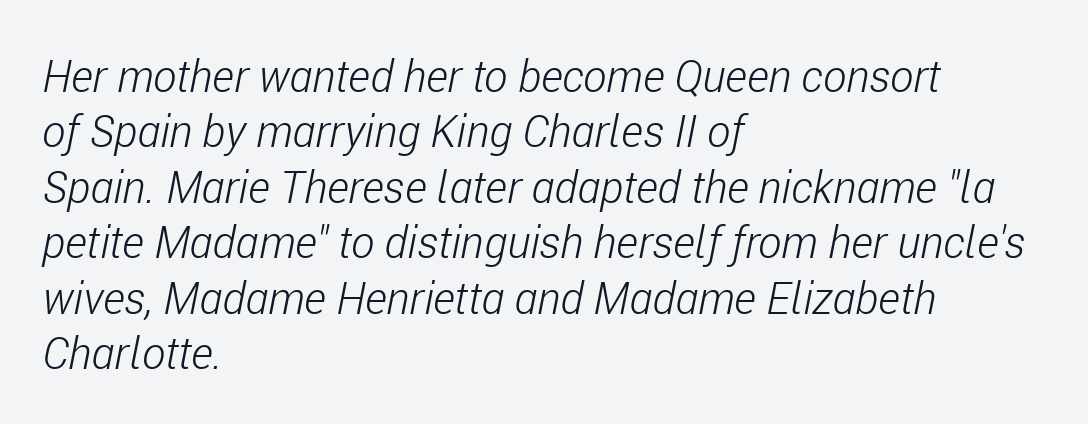
Q: Is the text bold? A: No.
Q: Is the text italic (slanted)? A: Yes, it leans right by about 11 degrees.
Q: Is the text underlined? A: No.
Q: How is the paragraph aligned? A: Left-aligned.
Q: Is the spacing between letters normal or unusually wide? A: Normal.
Q: Is the spacing between lines tight, normal or loose? A: Normal.
Q: Width (condensed, normal, or wide)? A: Condensed.
Q: Stroke contrast? A: Low.
Q: x-height? A: Medium.
Q: Monospaced? A: No.
